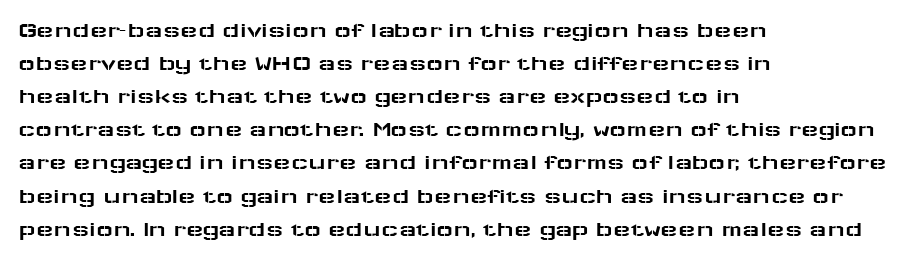
The image shows 23 px text type, upright; set left-aligned, normal line spacing (1.44x), normal letter spacing, not underlined.
